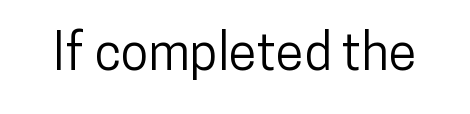
The image shows 51 px condensed sans-serif type, upright; set normal letter spacing, not underlined; low stroke contrast and a medium x-height.
